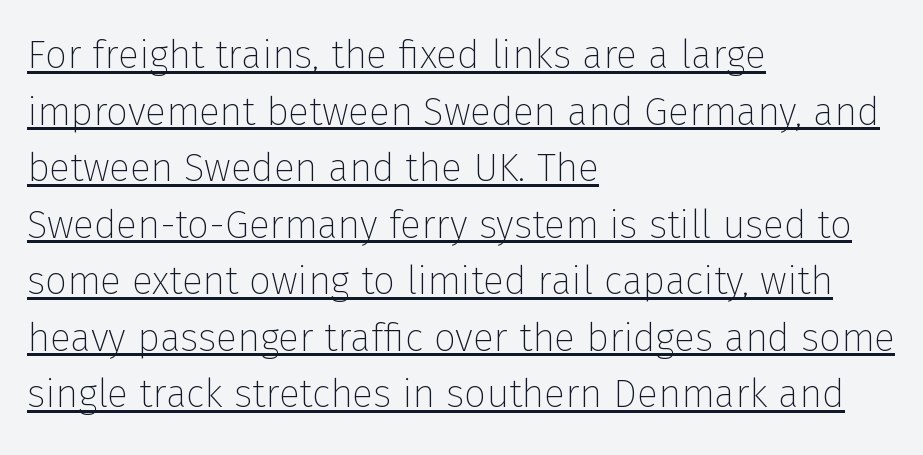
Unlike italic type, these characters show no tilt at all. Short note: letters normally spaced. Spacing verdict: proportional, widths tailored to each character. The rendering uses the underline text-decoration. The letters look calm and open, with moderate or lighter stems.
